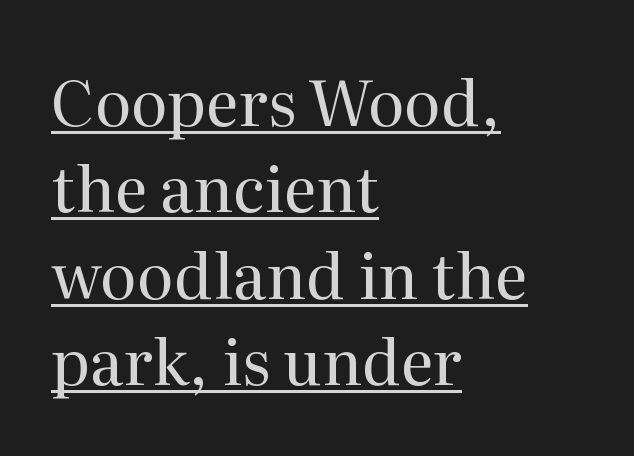
{"serif": "yes", "italic": "no", "bold": "no", "weight": "regular", "width": "normal", "stroke_contrast": "medium", "x_height": "medium", "monospaced": "no", "underline": "yes", "align": "left", "line_spacing": "normal", "line_spacing_ratio": 1.37, "letter_spacing": "normal", "letter_spacing_em": 0.0, "glyph_px": 63}
